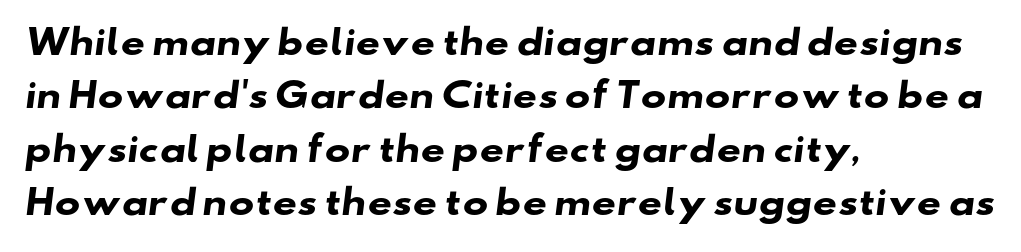
Q: Is the text bold? A: Yes.
Q: Is the typeface a serif or a sans-serif typeface? A: Sans-serif.
Q: Is the text underlined? A: No.
Q: How is the paragraph aligned? A: Left-aligned.
Q: Is the spacing between letters normal or unusually wide? A: Normal.
Q: Is the spacing between lines tight, normal or loose? A: Normal.
Q: Width (condensed, normal, or wide)? A: Wide.
Q: Stroke contrast? A: Low.
Q: x-height? A: Small.
Q: Monospaced? A: No.
